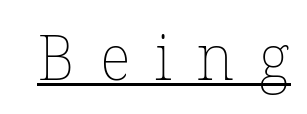
Glance below the letters and you will spot a drawn line. Each word looks stretched out because of the extra space between its letters. The lettering stays uniformly vertical, giving the passage a roman look. Proportional: the letters do not fall into vertical columns. Heft: none added — not bold.
